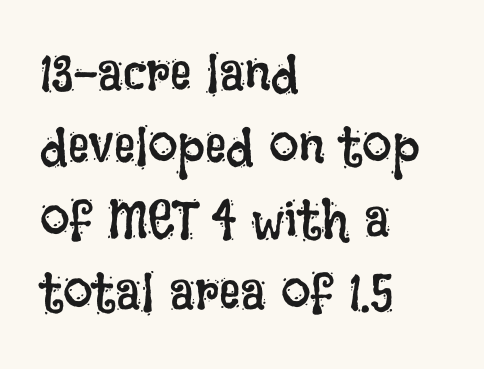
Does the lettering tilt? It doesn't — this is upright. Observe the ordinary spacing: letters are neighbours, not strangers. These glyphs show unthickened strokes, regular width or finer. A student would call this left alignment; a typographer would say flush left, rag right. The face used here is proportionally spaced, like ordinary book or web type. Quick note: underline off.
